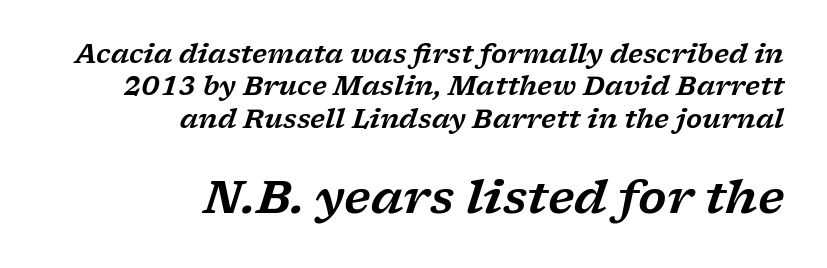
{"serif": "yes", "italic": "yes", "lean": "right", "slant_degrees": 17, "width": "wide", "stroke_contrast": "low", "x_height": "medium", "monospaced": "no", "underline": "no", "align": "right", "line_spacing": "normal", "line_spacing_ratio": 1.25, "letter_spacing": "normal", "letter_spacing_em": 0.0, "larger_block": "second", "size_ratio": 1.77, "glyph_px": 46}
